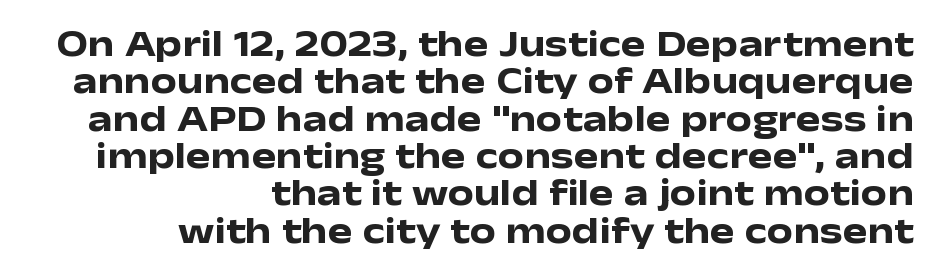
The zone under the glyphs is completely vacant. You can tell it's not italic because the verticals are truly vertical. All the whitespace from short lines collects on the left. A typesetter would call this leading minimal, almost set solid. Is this a fixed-width face? No — the glyphs have proportional, varying widths.
